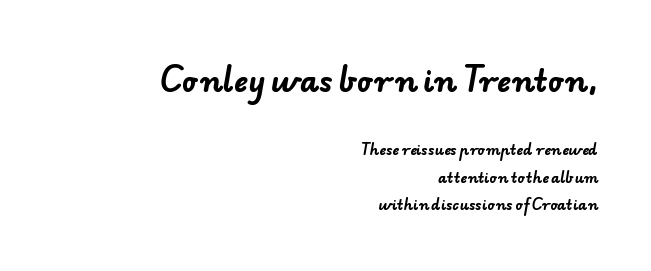
The image shows 30 px bold sans-serif type; set right-aligned, loose line spacing (1.97x), normal letter spacing, not underlined; the first (top) block is 2.14x larger; low stroke contrast and a small x-height.
